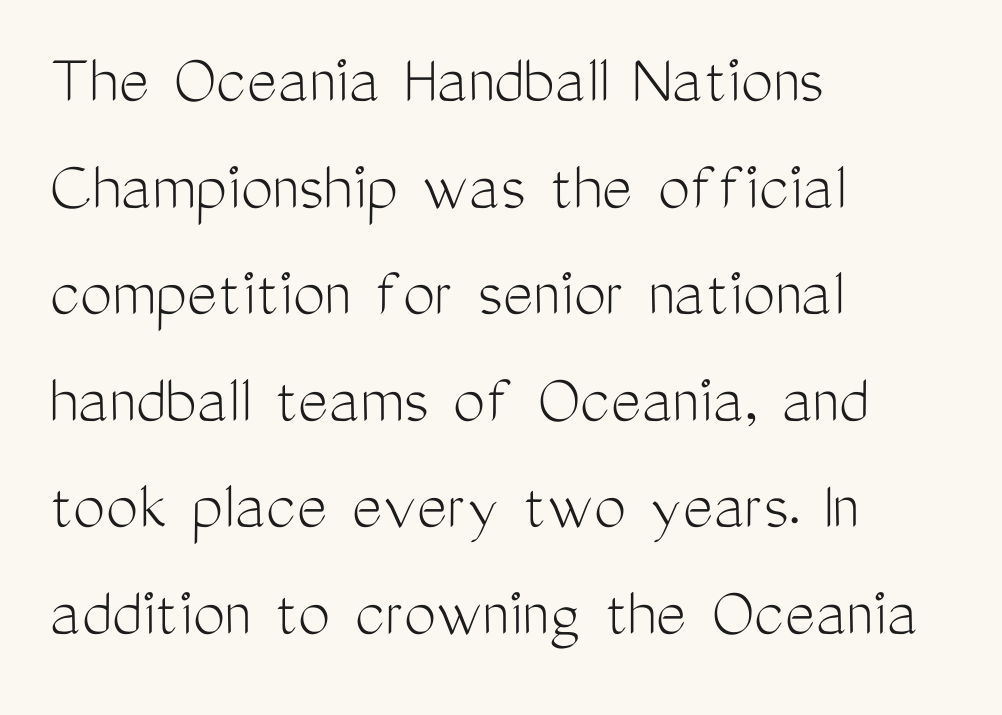
The image shows 72 px light, condensed sans-serif type, upright; set left-aligned, normal line spacing (1.48x), normal letter spacing, not underlined; medium stroke contrast and a medium x-height.
